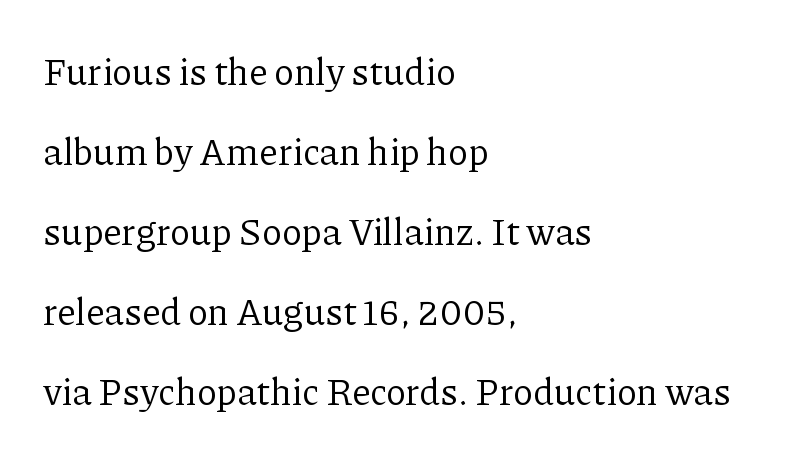
The image shows 37 px regular-weight serif type, upright; set left-aligned, loose line spacing (2.16x), normal letter spacing, not underlined; low stroke contrast and a medium x-height.
